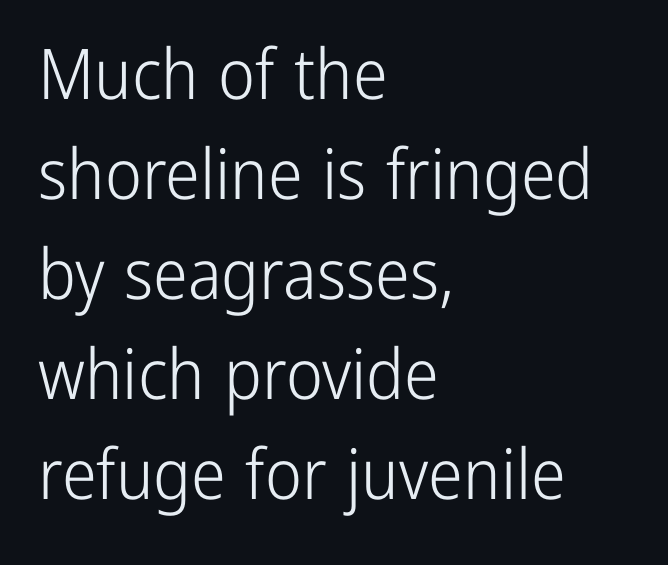
Layout note: lines flush left. The strokes are not fattened; the text isn't bold. Font category for this specimen: sans-serif. Italic: no, the glyphs are upright roman. The line-height multiplier appears to be the usual default.
